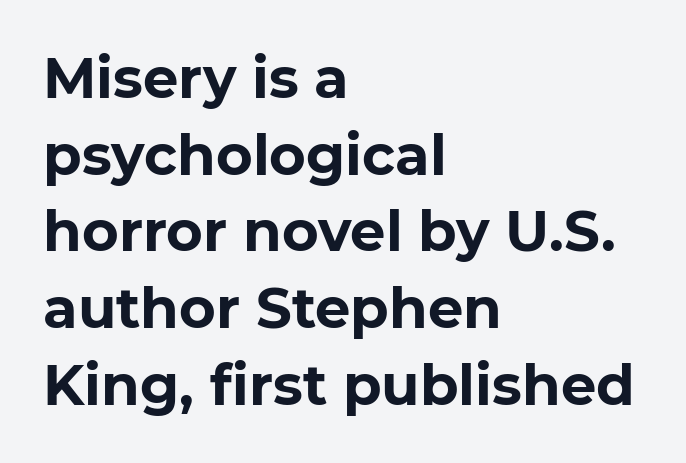
{"serif": "no", "italic": "no", "bold": "yes", "weight": "bold", "width": "normal", "stroke_contrast": "low", "x_height": "medium", "monospaced": "no", "underline": "no", "align": "left", "line_spacing": "normal", "line_spacing_ratio": 1.37, "letter_spacing": "normal", "letter_spacing_em": 0.0, "glyph_px": 56}
